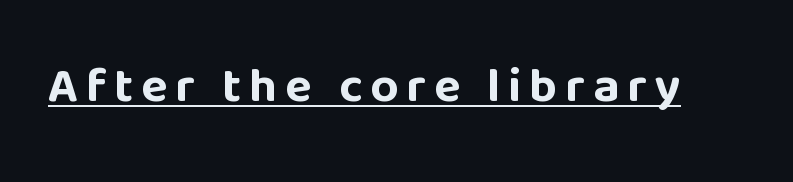
The type sits square on the baseline with zero lean. Is this a fixed-width face? No — the glyphs have proportional, varying widths. The font family rendered here belongs to the sans-serif group. In terms of weight, the rendering is a true, heavy bold. The lettering is marked with a stroke running underneath it.
